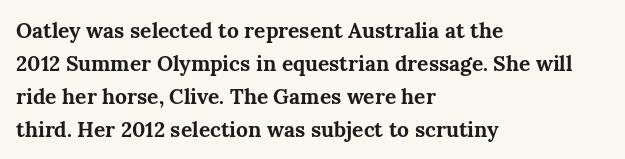
The sample has been set heavy, in full bold. Any mark beneath the type? The region is blank. The ragged edge is on the right, which tells us the setting is flush left. This sample uses plain, unmodified letter spacing. Posture: vertical. Does the leading feel generous? No, just average.
